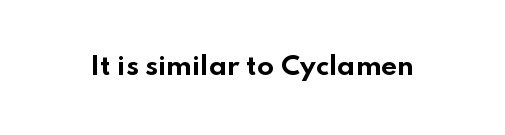
Underlining? Definitely not there. Strong, thick strokes mark this as bold type. This sample uses an upright cut, with every glyph sitting square on the baseline. A typesetter would call this zero additional tracking.
